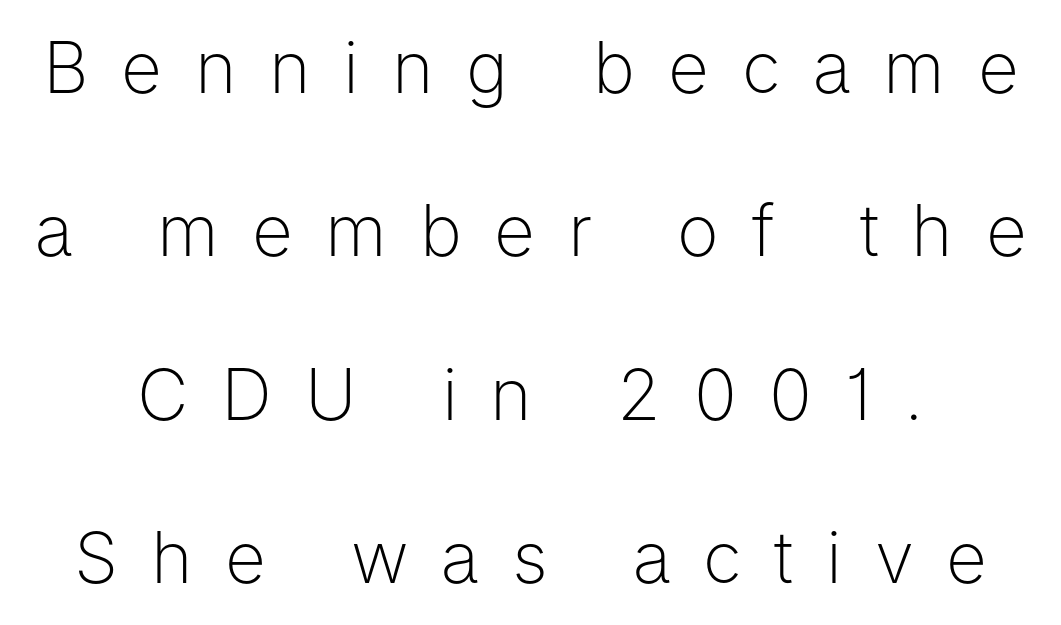
{"serif": "no", "italic": "no", "bold": "no", "weight": "light", "width": "normal", "stroke_contrast": "low", "x_height": "medium", "monospaced": "no", "underline": "no", "line_spacing": "loose", "line_spacing_ratio": 2.3, "letter_spacing": "wide", "letter_spacing_em": 0.46, "glyph_px": 71}
